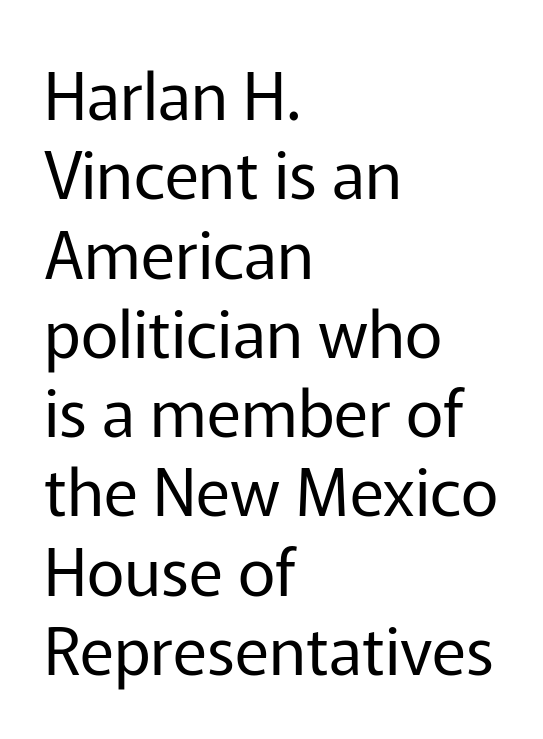
{"serif": "no", "italic": "no", "bold": "no", "weight": "regular", "width": "normal", "stroke_contrast": "low", "x_height": "medium", "monospaced": "no", "underline": "no", "align": "left", "line_spacing_ratio": 1.22, "letter_spacing": "normal", "letter_spacing_em": 0.0, "glyph_px": 65}
